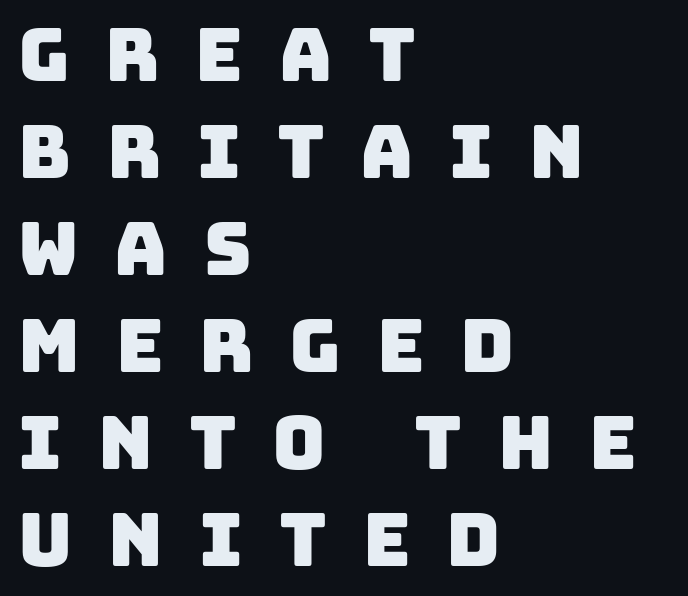
{"serif": "no", "width": "normal", "stroke_contrast": "low", "x_height": "large", "monospaced": "no", "underline": "no", "align": "left", "line_spacing": "normal", "line_spacing_ratio": 1.33, "letter_spacing": "wide", "letter_spacing_em": 0.49, "glyph_px": 73}
